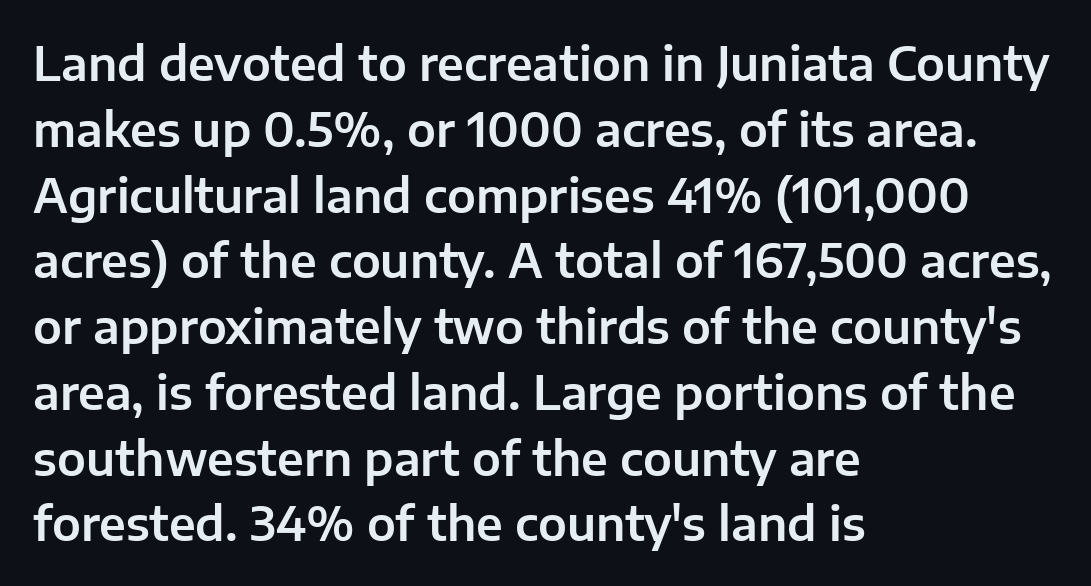
{"serif": "no", "italic": "no", "width": "normal", "stroke_contrast": "low", "x_height": "medium", "monospaced": "no", "underline": "no", "align": "left", "line_spacing": "normal", "line_spacing_ratio": 1.43, "letter_spacing": "normal", "letter_spacing_em": 0.0, "glyph_px": 46}
